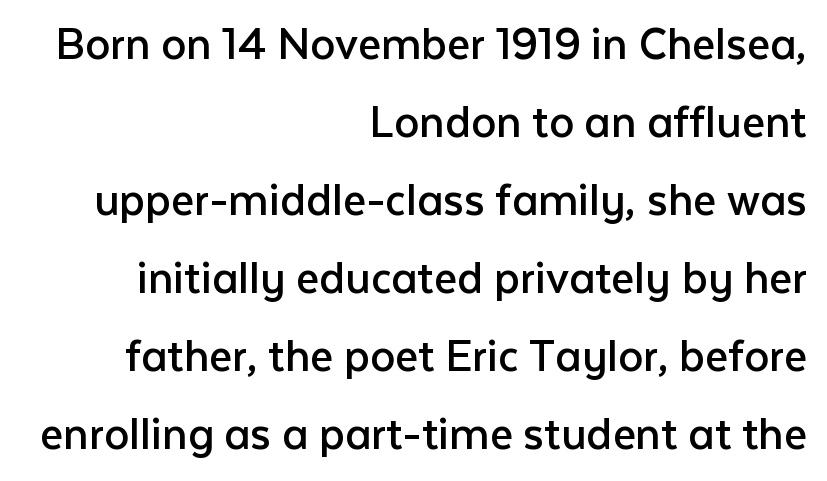
Q: Is the text bold? A: No.
Q: Is the text italic (slanted)? A: No, it is upright.
Q: Is the typeface a serif or a sans-serif typeface? A: Sans-serif.
Q: Is the text underlined? A: No.
Q: How is the paragraph aligned? A: Right-aligned.
Q: Is the spacing between letters normal or unusually wide? A: Normal.
Q: Is the spacing between lines tight, normal or loose? A: Normal.
Q: Width (condensed, normal, or wide)? A: Normal.
Q: Stroke contrast? A: Low.
Q: x-height? A: Medium.
Q: Monospaced? A: No.
